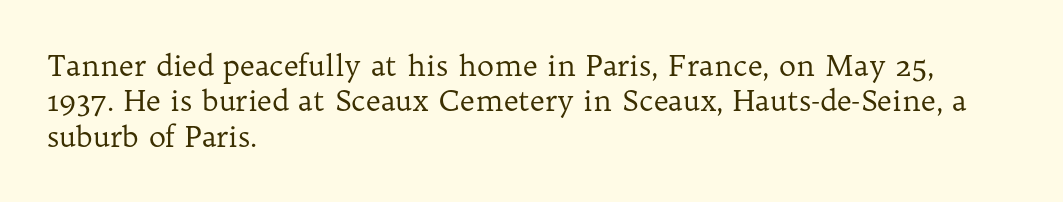
Vertical stems look standard width or narrower in stroke. A typesetter would call this proportional, since set widths differ per character. You can tell it's not italic because the verticals are truly vertical. Between one letter and the next there's only the usual sliver of space.
